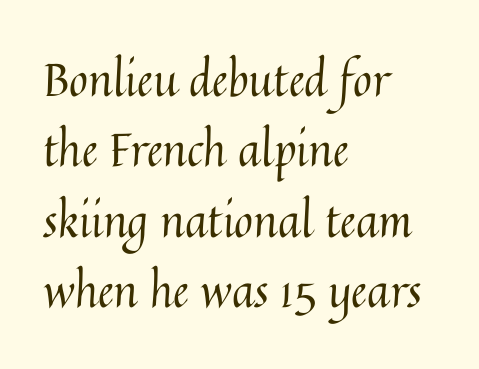
{"bold": "no", "weight": "regular", "width": "normal", "stroke_contrast": "medium", "x_height": "medium", "monospaced": "no", "underline": "no", "align": "left", "line_spacing": "normal", "line_spacing_ratio": 1.53, "letter_spacing": "normal", "letter_spacing_em": 0.0, "glyph_px": 46}
